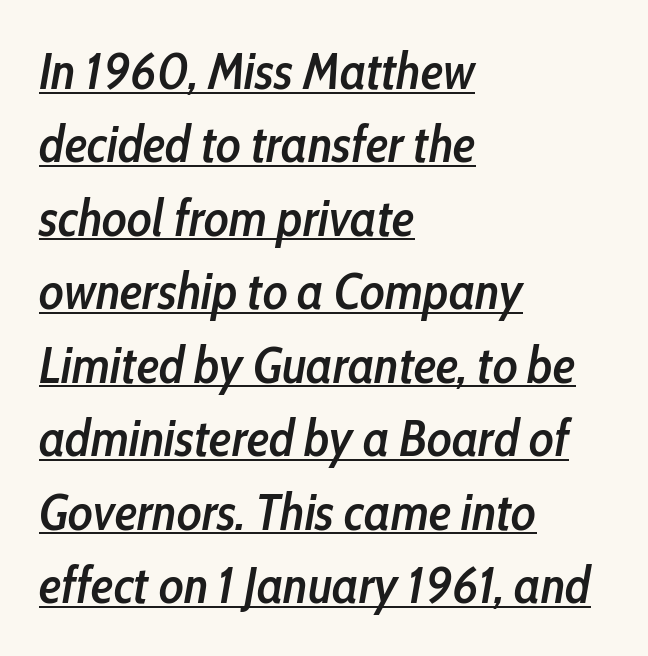
{"italic": "yes", "lean": "right", "slant_degrees": 10, "bold": "semi", "weight": "semibold", "width": "condensed", "stroke_contrast": "low", "x_height": "medium", "monospaced": "no", "underline": "yes", "align": "left", "line_spacing": "normal", "line_spacing_ratio": 1.44, "letter_spacing": "normal", "letter_spacing_em": 0.0, "glyph_px": 51}
